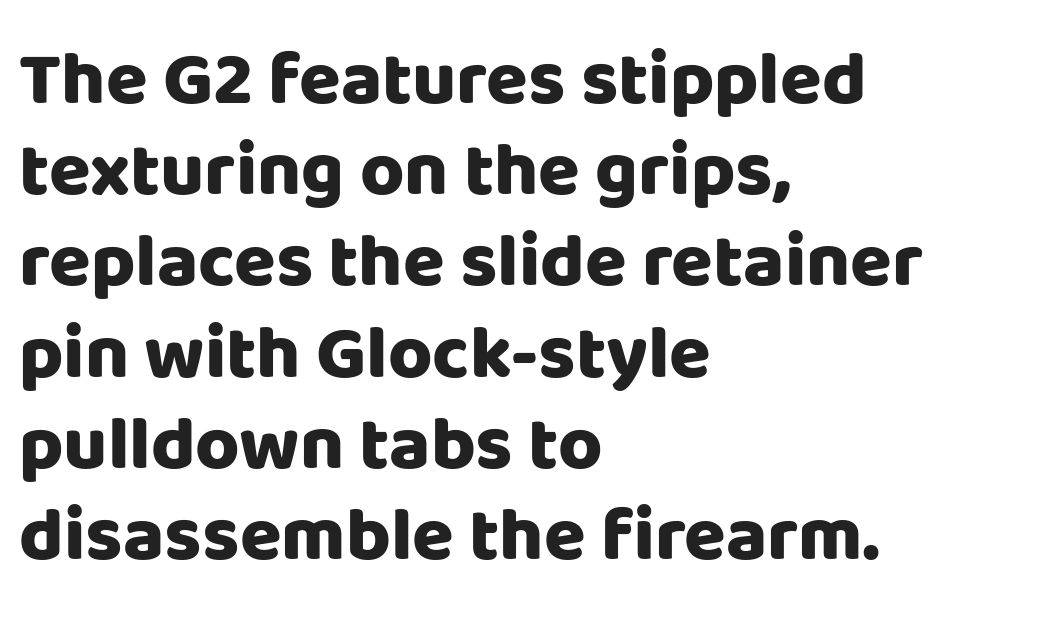
Q: Is the text bold? A: Yes.
Q: Is the text italic (slanted)? A: No, it is upright.
Q: Is the typeface a serif or a sans-serif typeface? A: Sans-serif.
Q: Is the text underlined? A: No.
Q: How is the paragraph aligned? A: Left-aligned.
Q: Is the spacing between letters normal or unusually wide? A: Normal.
Q: Width (condensed, normal, or wide)? A: Normal.
Q: Stroke contrast? A: Low.
Q: x-height? A: Large.
Q: Monospaced? A: No.
